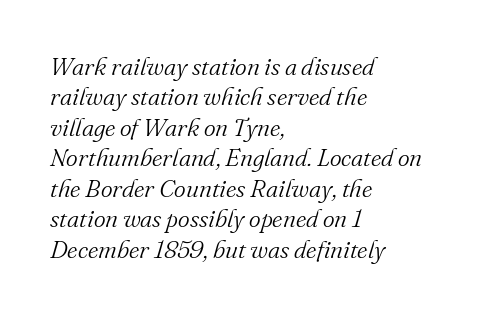
Decoration check: the copy has no underline. Weight: in the light-to-regular range. Does the lettering tilt? It does — this is italic. The typesetter chose a ragged-right arrangement here. Does extra space separate the letters? No, they use regular spacing.
